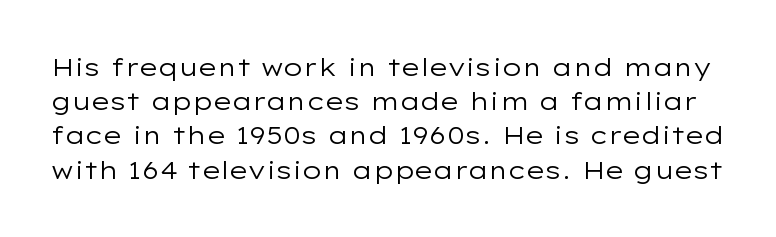
Q: Is the text bold? A: No.
Q: Is the text italic (slanted)? A: No, it is upright.
Q: Is the text underlined? A: No.
Q: Is the spacing between letters normal or unusually wide? A: Normal.
Q: Is the spacing between lines tight, normal or loose? A: Normal.
